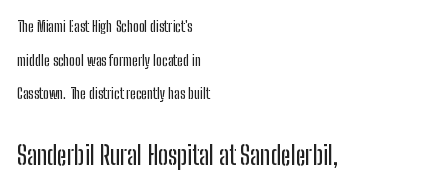
The image shows 26 px text type, upright; set left-aligned, loose line spacing (2.25x), normal letter spacing, not underlined; the second (bottom) block is 1.73x larger.
